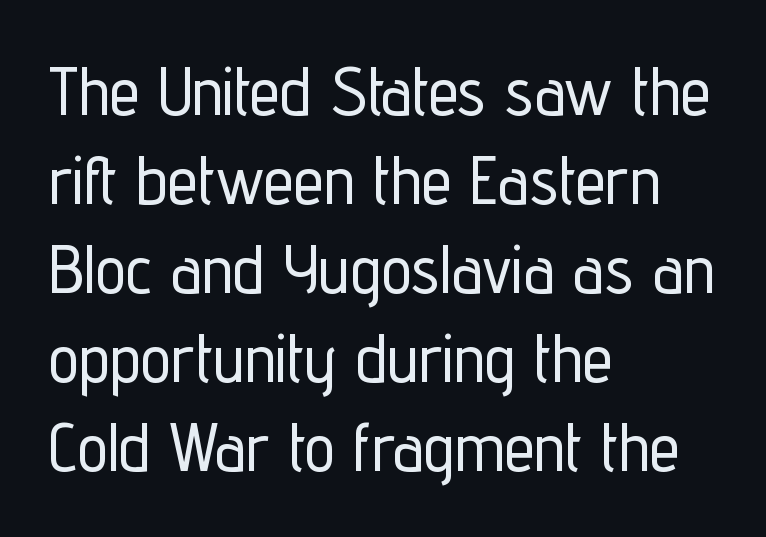
The image shows 68 px condensed sans-serif type, upright; set left-aligned, normal line spacing (1.31x), normal letter spacing, not underlined; low stroke contrast and a medium x-height.
